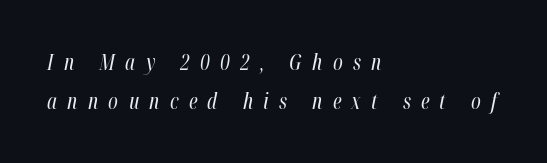
The image shows 21 px text type, italic (leaning right); set left-aligned, line spacing 1.85x, unusually wide letter spacing (+0.49 em), not underlined.
